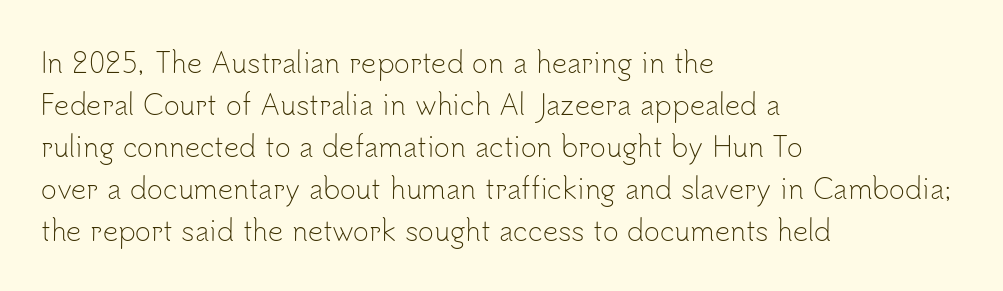
{"italic": "no", "bold": "no", "underline": "no", "align": "left", "line_spacing": "normal", "line_spacing_ratio": 1.56, "letter_spacing": "normal", "letter_spacing_em": 0.0, "glyph_px": 27}
